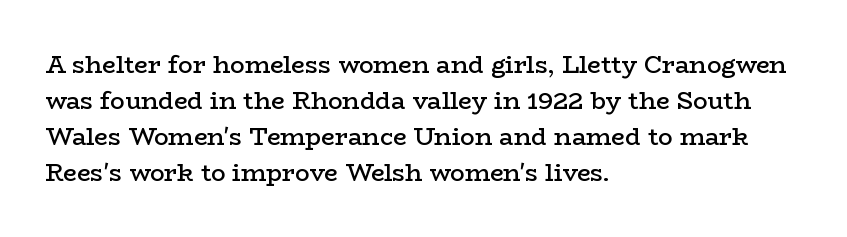
The type is set solid horizontally, with unmodified tracking. The space beneath each line is pristine and unruled. The passage shown stacks its lines at a standard gap. Visually the block forms a straight wall on the left and a jagged coastline on the right. The characters look somewhat weighty, a semibold short of true bold.
